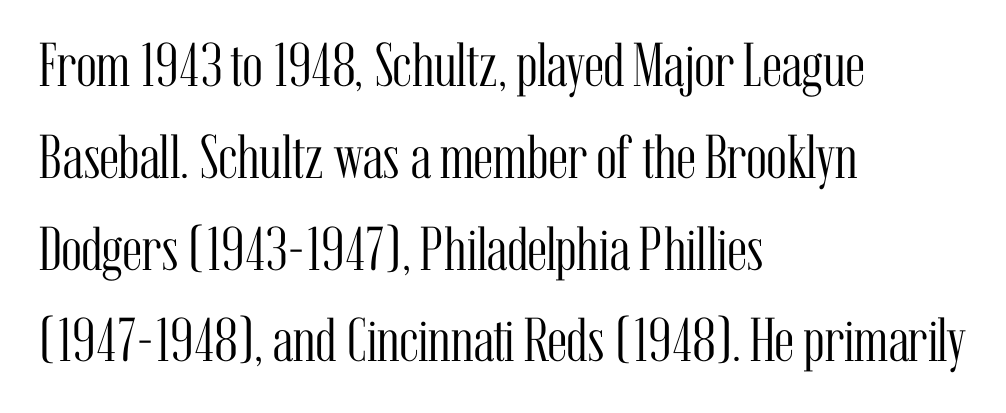
{"serif": "yes", "italic": "no", "bold": "no", "weight": "light", "width": "condensed", "stroke_contrast": "medium", "x_height": "medium", "monospaced": "no", "underline": "no", "align": "left", "line_spacing": "normal", "line_spacing_ratio": 1.48, "letter_spacing": "normal", "letter_spacing_em": 0.0, "glyph_px": 62}
